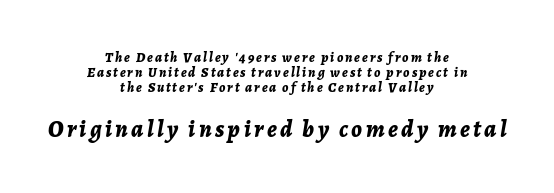
This sample is center-justified, so both line endings float freely. Leading is clearly below the norm, producing a dense column. Looking at the ascenders, they clearly lean. Which chunk is bigger? The second one — the bottom block dwarfs the top.
